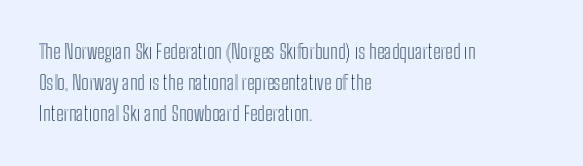
Q: Is the text italic (slanted)? A: No, it is upright.
Q: Is the text underlined? A: No.
Q: How is the paragraph aligned? A: Left-aligned.
Q: Is the spacing between letters normal or unusually wide? A: Normal.
Q: Is the spacing between lines tight, normal or loose? A: Normal.
